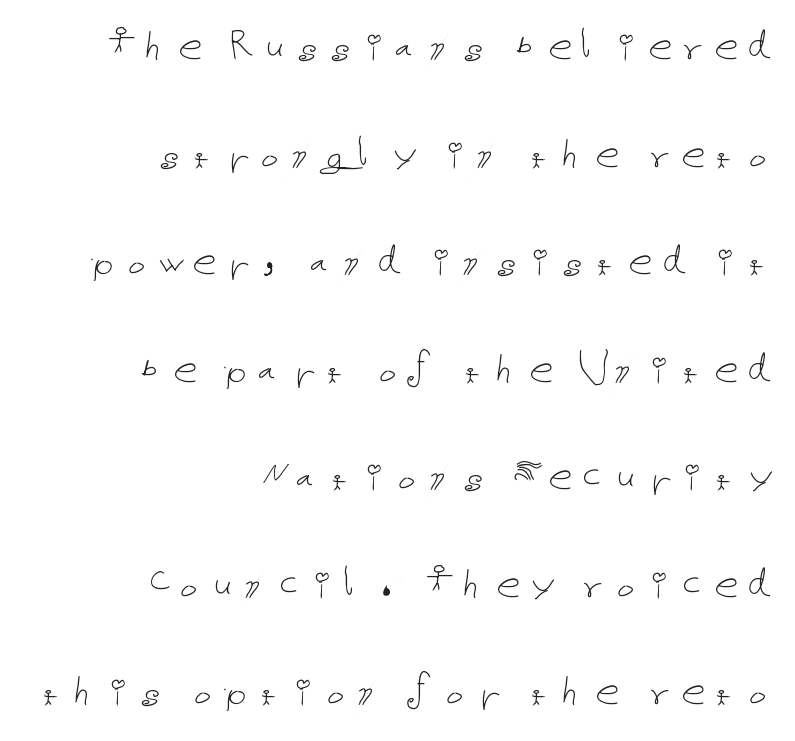
{"italic": "no", "bold": "no", "weight": "thin", "width": "normal", "stroke_contrast": "low", "x_height": "medium", "underline": "no", "align": "right", "line_spacing": "loose", "line_spacing_ratio": 2.24, "glyph_px": 48}
